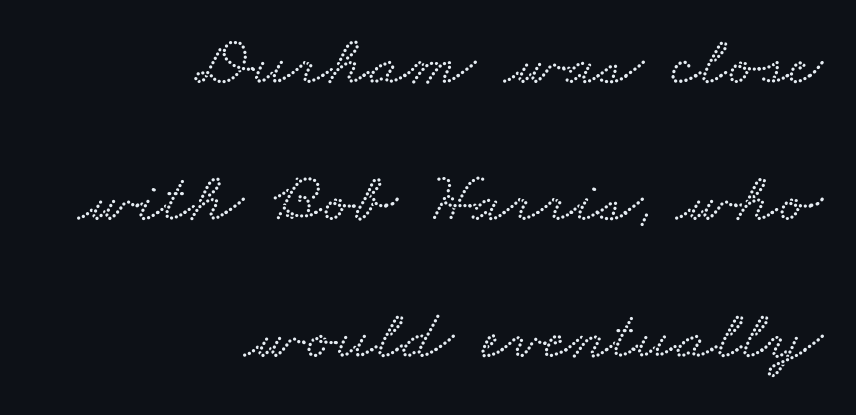
This rendering leaves character spacing at its baseline value. The face used here is proportionally spaced, like ordinary book or web type. Honestly, the rows look like they've been pulled way apart. These lines are set flush right with a ragged left edge. Honestly, there is no underline to notice here at all. Note: serifs present on the glyphs.
